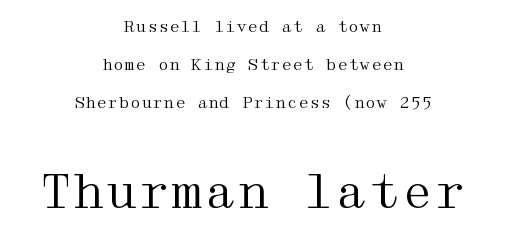
Old-style or modern, the face here clearly has serifs. Each new line begins a long way beneath the previous one. Unlike italic type, these characters show no tilt at all. Size contrast runs from small at the top to large at the bottom.
